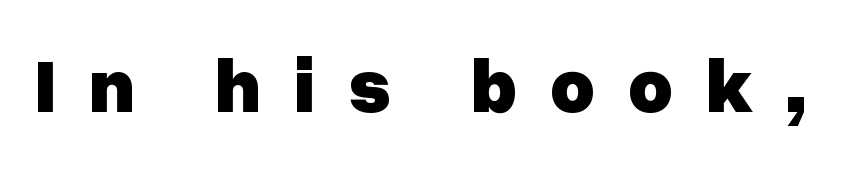
{"serif": "no", "italic": "no", "bold": "yes", "weight": "heavy", "width": "normal", "stroke_contrast": "low", "x_height": "medium", "monospaced": "no", "underline": "no", "letter_spacing": "wide", "letter_spacing_em": 0.42, "glyph_px": 77}
